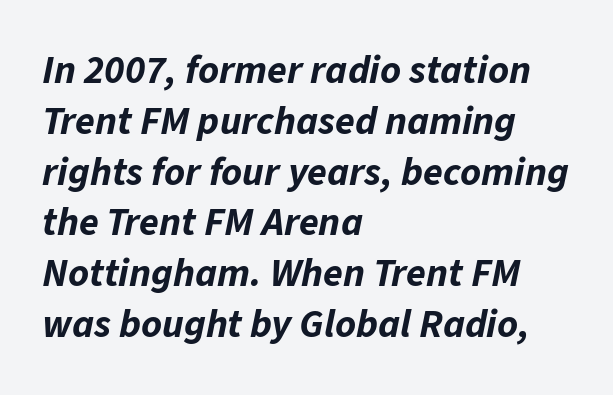
{"italic": "yes", "lean": "right", "slant_degrees": 11, "bold": "yes", "weight": "bold", "width": "normal", "stroke_contrast": "low", "x_height": "medium", "monospaced": "no", "underline": "no", "align": "left", "line_spacing": "normal", "line_spacing_ratio": 1.27, "letter_spacing": "normal", "letter_spacing_em": 0.0, "glyph_px": 40}
